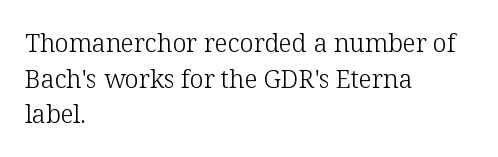
{"italic": "no", "bold": "no", "underline": "no", "align": "left", "line_spacing": "normal", "line_spacing_ratio": 1.43, "letter_spacing": "normal", "letter_spacing_em": 0.0, "glyph_px": 25}
